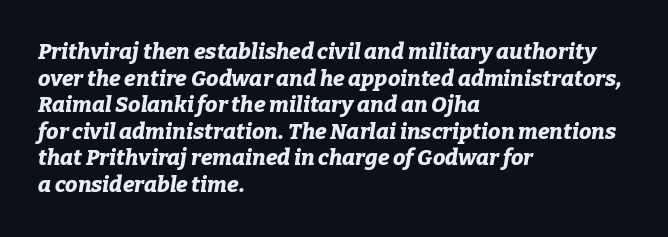
Where is the straight margin? On the left. Set as a true bold cut, around the 700 mark. The letterforms sit shoulder to shoulder at normal distance. Quick note: italic.
